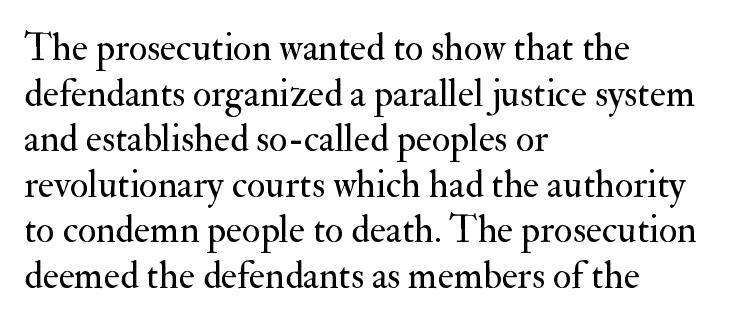
{"serif": "yes", "italic": "no", "bold": "no", "weight": "regular", "width": "normal", "stroke_contrast": "medium", "x_height": "small", "monospaced": "no", "underline": "no", "align": "left", "line_spacing_ratio": 1.2, "letter_spacing": "normal", "letter_spacing_em": 0.0, "glyph_px": 38}
